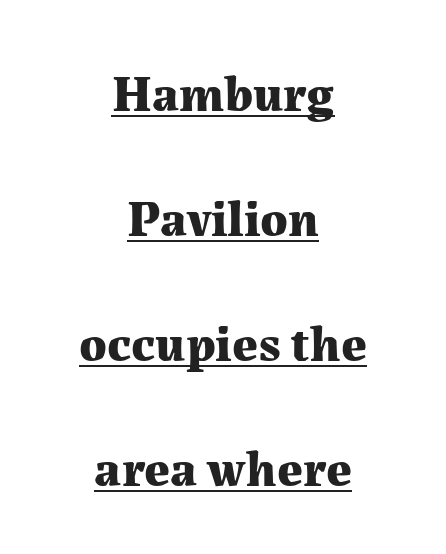
Tracking here is standard; glyphs follow each other at the usual distance. A typographer would call this underscored text. The compositor balanced each line on the midline. Vertical strokes here are truly vertical. Little horizontal feet cap the strokes, marking this as serif type.
